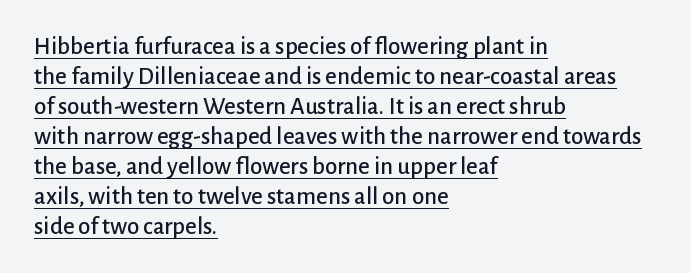
The image shows 25 px text type, upright; set left-aligned, line spacing 1.2x, normal letter spacing, underlined.
